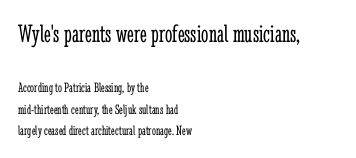
The image shows 26 px text type, upright; set left-aligned, normal line spacing (1.55x), normal letter spacing, not underlined; the first (top) block is 1.86x larger.
